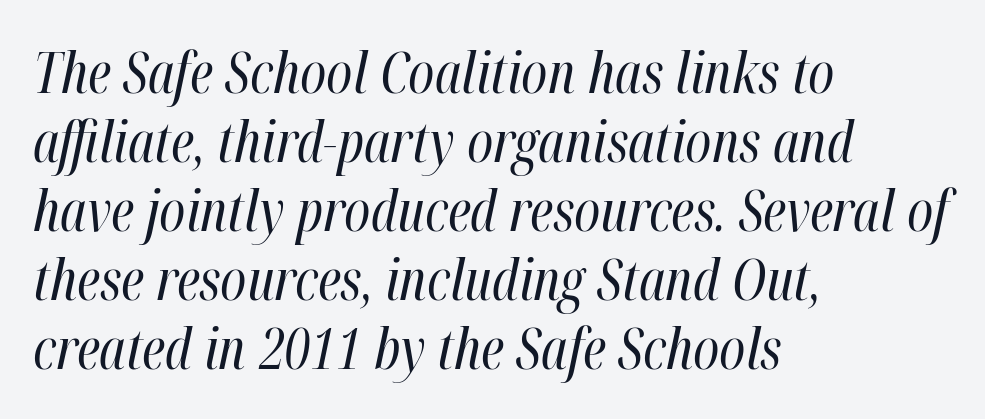
The image shows 56 px regular-weight, condensed type, italic (leaning right); set left-aligned, line spacing 1.23x, normal letter spacing, not underlined; high stroke contrast and a medium x-height.
